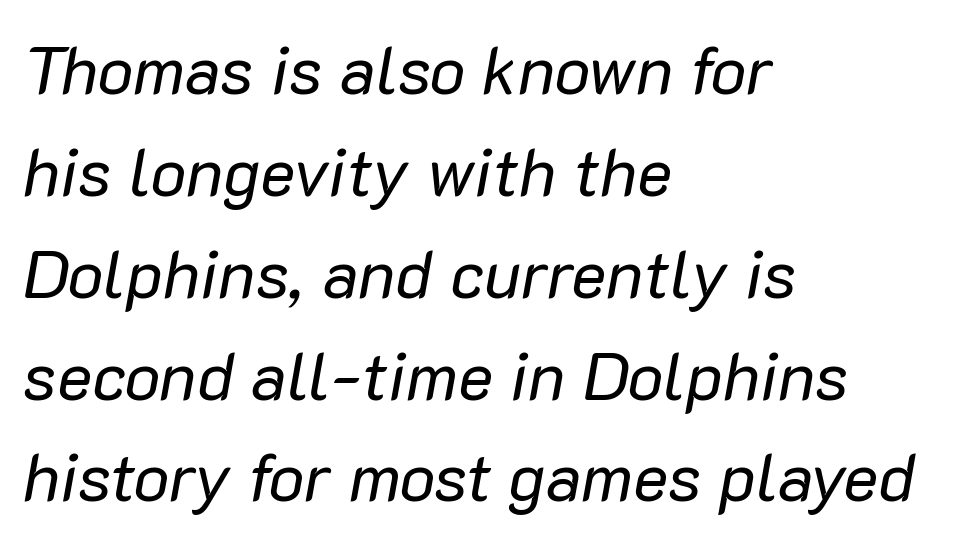
{"italic": "yes", "lean": "right", "slant_degrees": 10, "bold": "no", "weight": "regular", "width": "normal", "stroke_contrast": "low", "x_height": "medium", "monospaced": "no", "underline": "no", "align": "left", "line_spacing": "normal", "line_spacing_ratio": 1.52, "letter_spacing": "normal", "letter_spacing_em": 0.0, "glyph_px": 67}
